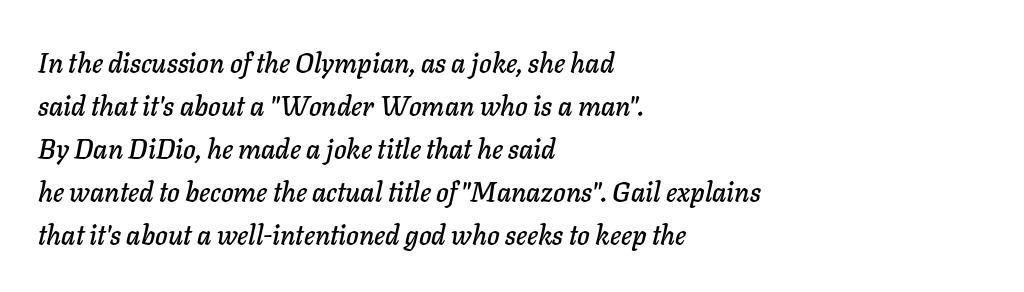
{"italic": "yes", "lean": "right", "slant_degrees": 11, "underline": "no", "align": "left", "line_spacing": "normal", "line_spacing_ratio": 1.59, "letter_spacing": "normal", "letter_spacing_em": 0.0, "glyph_px": 27}
